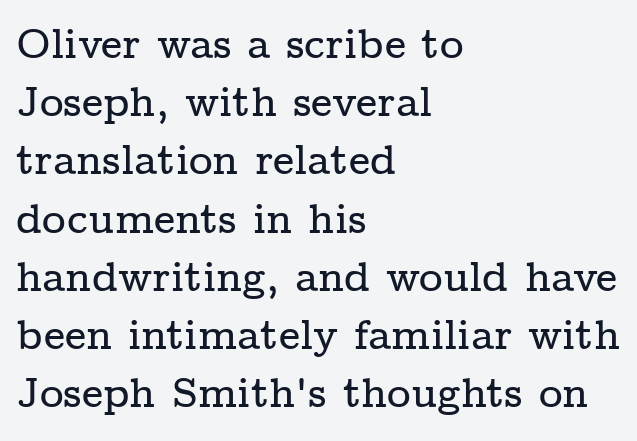
Proportional: the letters do not fall into vertical columns. How are the letters spaced? Ordinarily, with no added tracking. You can tell it's not italic because the verticals are truly vertical. The glyphs in this specimen are seriffed.
